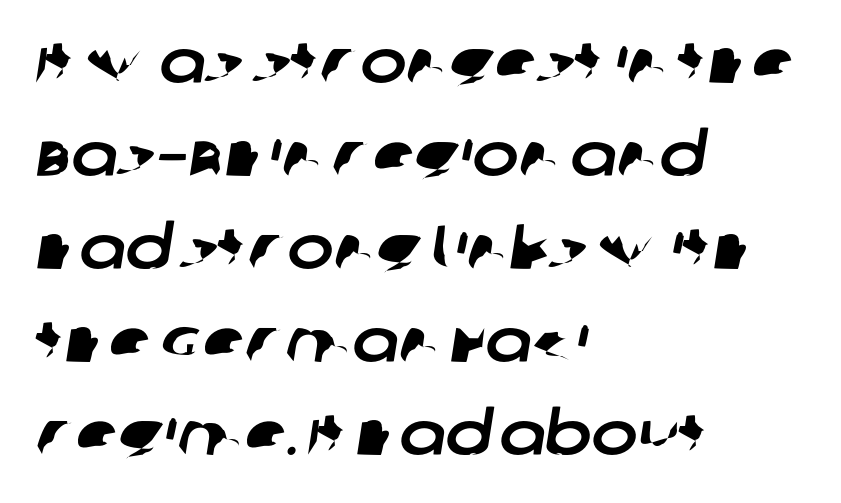
Q: Is the typeface a serif or a sans-serif typeface? A: Sans-serif.
Q: Is the text underlined? A: No.
Q: How is the paragraph aligned? A: Left-aligned.
Q: Is the spacing between letters normal or unusually wide? A: Normal.
Q: Is the spacing between lines tight, normal or loose? A: Normal.
Q: Width (condensed, normal, or wide)? A: Normal.
Q: Stroke contrast? A: Low.
Q: x-height? A: Large.
Q: Monospaced? A: No.
